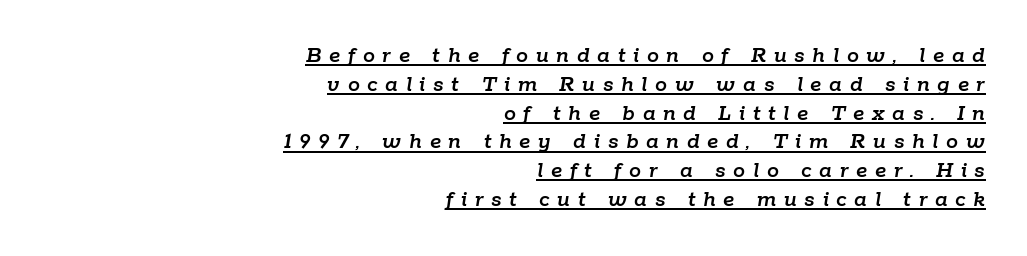
The image shows 24 px text type, italic (leaning right); set right-aligned, line spacing 1.2x, unusually wide letter spacing (+0.32 em), underlined.
